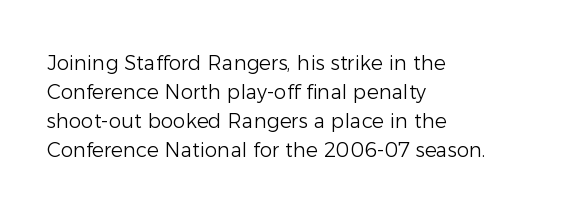
{"italic": "no", "bold": "no", "underline": "no", "align": "left", "line_spacing": "normal", "line_spacing_ratio": 1.45, "letter_spacing": "normal", "letter_spacing_em": 0.0, "glyph_px": 20}
